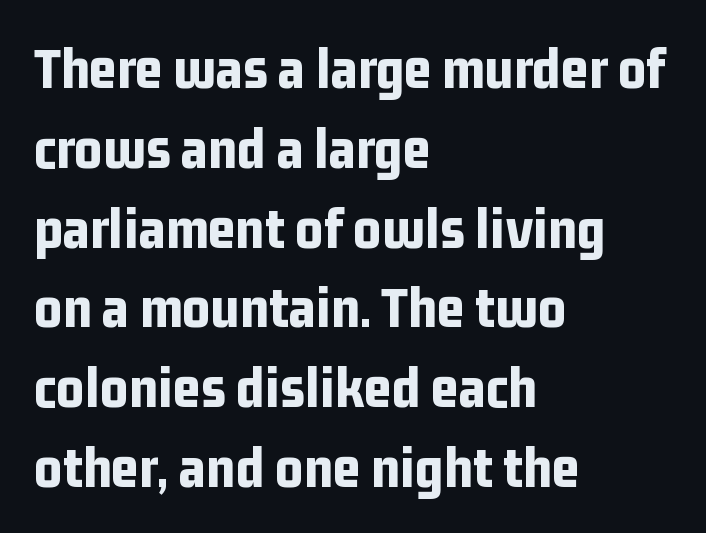
Proportional: the letters do not fall into vertical columns. One glance says typical: line gaps are just what's usual. Nothing unusual about the tracking: characters are spaced as the font intends. A classic flush-left, rag-right setting is used for this passage.
